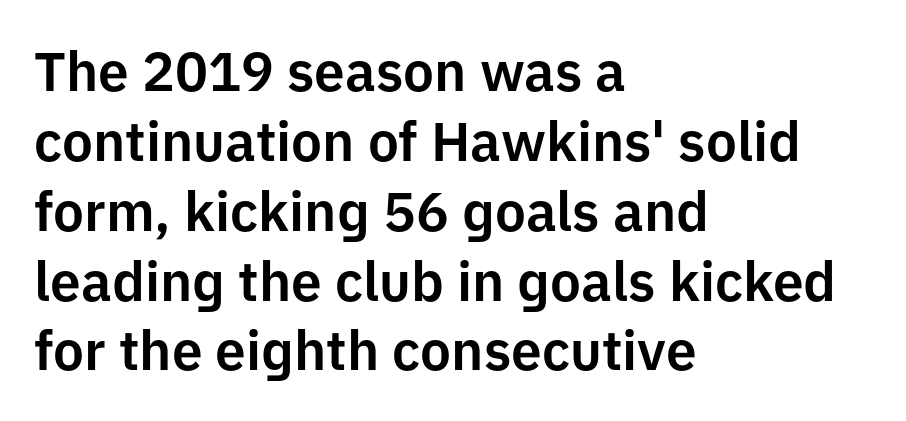
Words float on clear page, feet unadorned. Does the leading feel generous? No, just average. A sans-serif font was chosen for this passage. Unlike italic type, these characters show no tilt at all.
